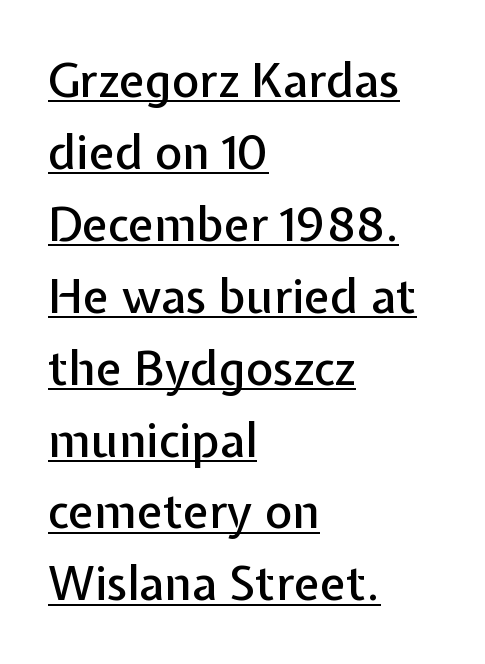
{"serif": "no", "italic": "no", "width": "normal", "stroke_contrast": "low", "x_height": "medium", "monospaced": "no", "underline": "yes", "align": "left", "line_spacing": "normal", "line_spacing_ratio": 1.53, "letter_spacing": "normal", "letter_spacing_em": 0.0, "glyph_px": 47}
